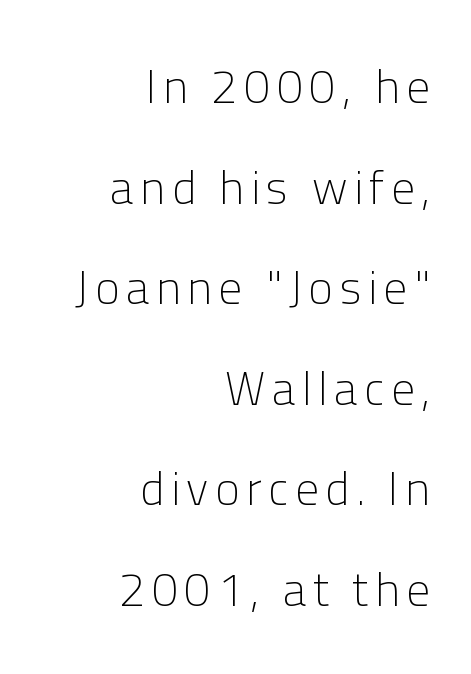
The image shows 47 px light sans-serif type, upright; set right-aligned, loose line spacing (2.14x), not underlined; low stroke contrast and a medium x-height.
